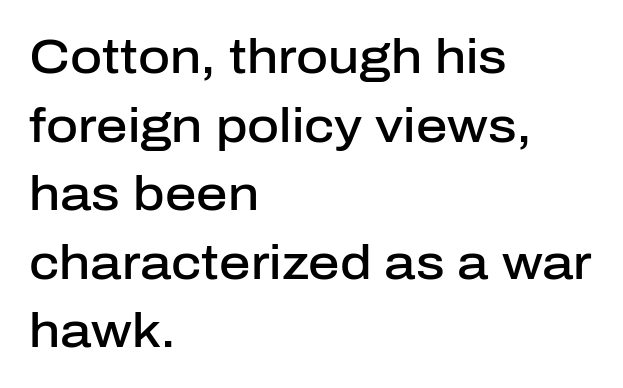
{"serif": "no", "italic": "no", "bold": "semi", "weight": "semibold", "width": "normal", "stroke_contrast": "low", "x_height": "medium", "monospaced": "no", "underline": "no", "align": "left", "line_spacing": "normal", "line_spacing_ratio": 1.4, "letter_spacing": "normal", "letter_spacing_em": 0.0, "glyph_px": 49}
